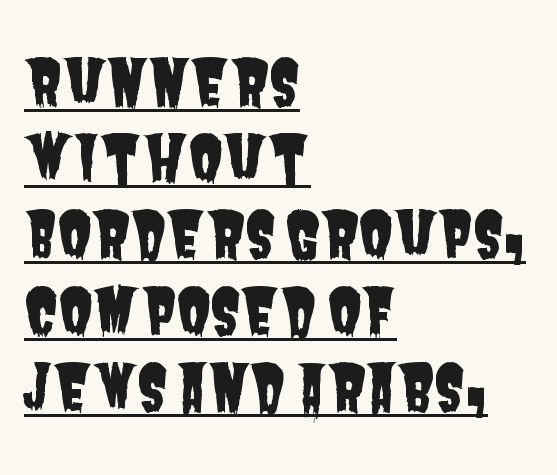
The image shows 63 px condensed sans-serif type; set left-aligned, line spacing 1.21x, normal letter spacing, underlined; low stroke contrast and a large x-height.
